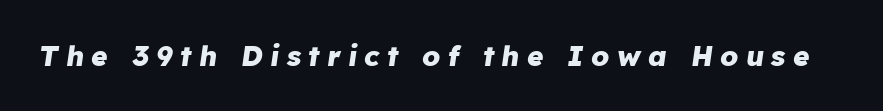
Character widths vary here, with narrow letters taking less room than wide ones. The glyphs look as if they've been sheared to an angle. No word sits above an underline. Pretty heavy lettering here — definitely bold. Honestly, the letter spacing is so wide it's the main thing you notice.
